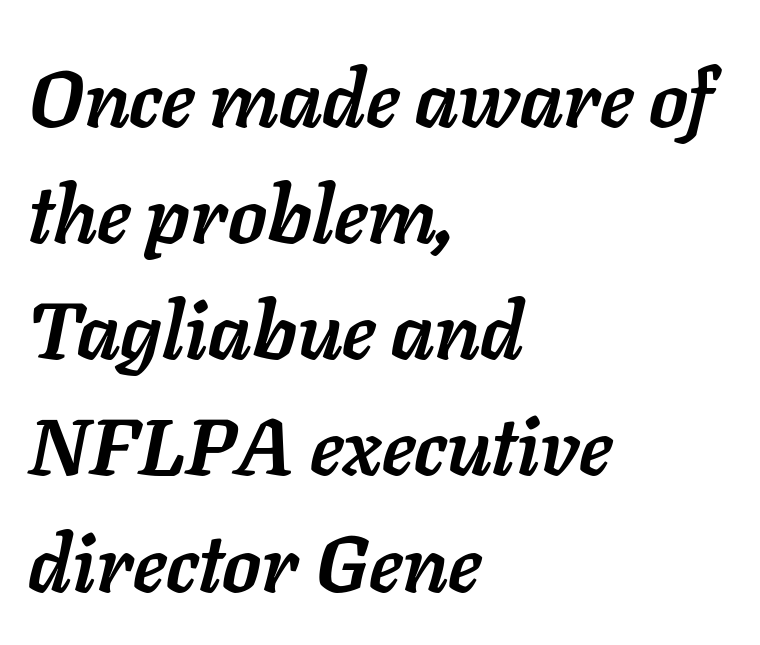
{"italic": "yes", "lean": "right", "slant_degrees": 11, "bold": "yes", "weight": "semibold", "width": "normal", "stroke_contrast": "low", "x_height": "medium", "monospaced": "no", "underline": "no", "align": "left", "line_spacing": "normal", "line_spacing_ratio": 1.47, "letter_spacing": "normal", "letter_spacing_em": 0.0, "glyph_px": 79}
